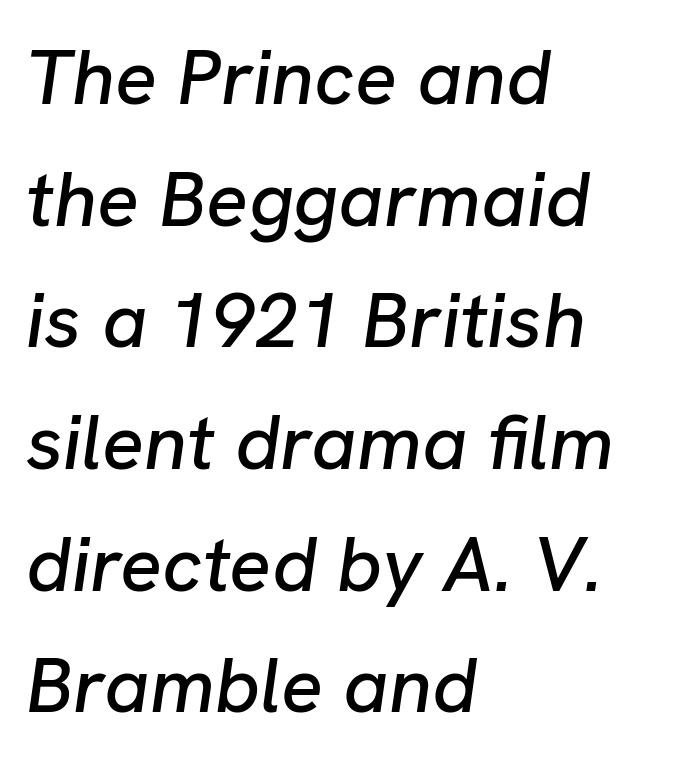
Interline gaps are of average width in this sample. Just letters on the line, the space beneath them empty. Each line starts at the same left margin while the right side varies. The face used here is proportionally spaced, like ordinary book or web type. If you drew a line through each stem, it would be angled.
